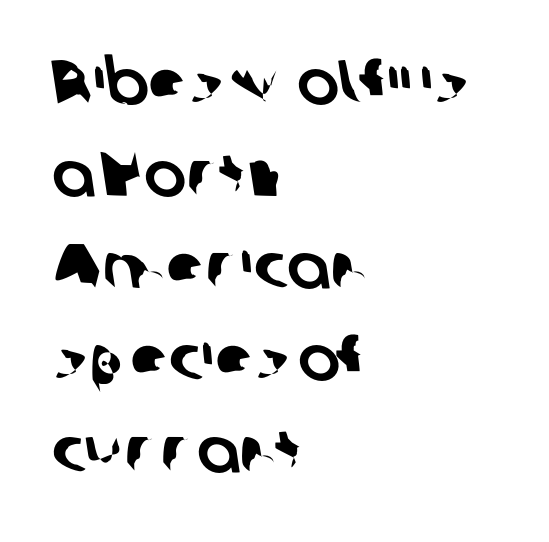
Spacing verdict: proportional, widths tailored to each character. The lines are quadded left. Compared with typical paragraphs, the rows here are spaced about the same. Nothing unusual about the tracking: characters are spaced as the font intends. The baseline area is clear. Each letter's strokes conclude bluntly, with no projecting serifs.
